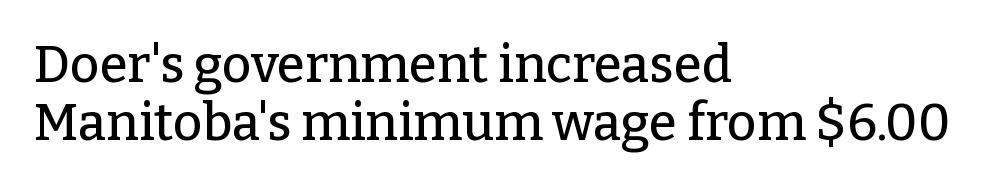
{"serif": "yes", "italic": "no", "width": "normal", "stroke_contrast": "low", "x_height": "medium", "monospaced": "no", "underline": "no", "align": "left", "line_spacing": "tight", "line_spacing_ratio": 1.13, "letter_spacing": "normal", "letter_spacing_em": 0.0, "glyph_px": 51}
